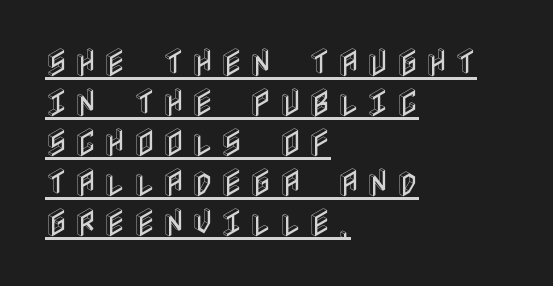
Q: Is the text italic (slanted)? A: No, it is upright.
Q: Is the text underlined? A: Yes.
Q: How is the paragraph aligned? A: Left-aligned.
Q: Is the spacing between letters normal or unusually wide? A: Unusually wide.
Q: Is the spacing between lines tight, normal or loose? A: Normal.
Q: Width (condensed, normal, or wide)? A: Condensed.
Q: x-height? A: Large.
